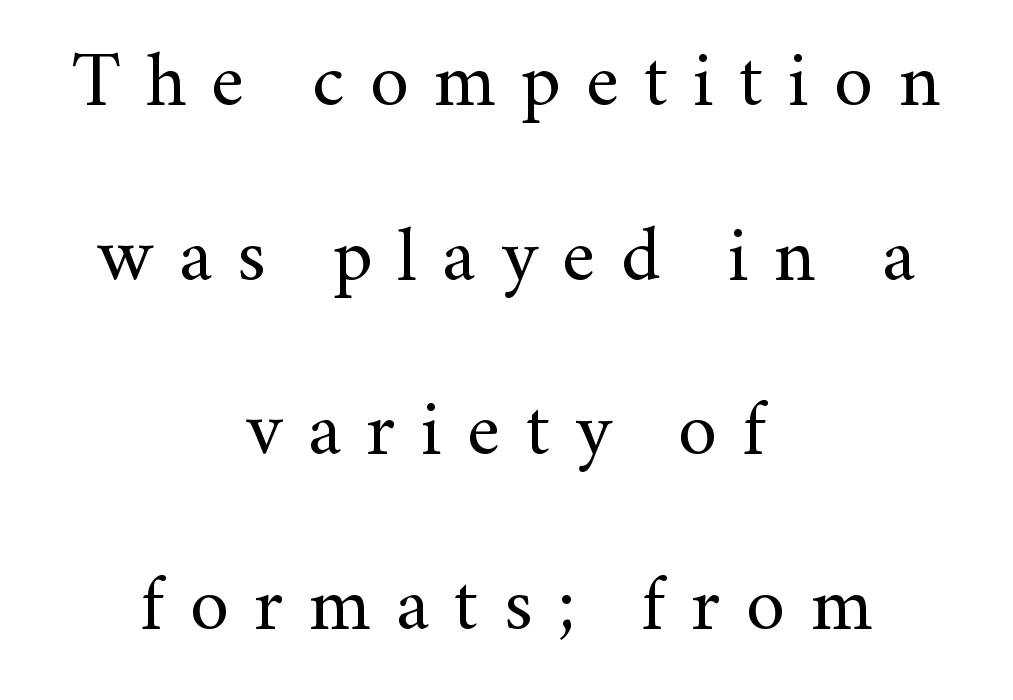
{"serif": "yes", "italic": "no", "bold": "no", "weight": "regular", "width": "normal", "stroke_contrast": "medium", "x_height": "small", "monospaced": "no", "underline": "no", "align": "center", "line_spacing": "loose", "line_spacing_ratio": 2.24, "letter_spacing": "wide", "letter_spacing_em": 0.32, "glyph_px": 78}
